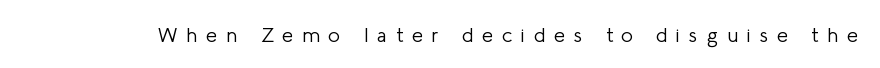
These lines have a slow, spaced-out rhythm from letter to letter. Every character sits straight up, as roman type does. Check the space under the baseline: it is left empty. Heaviness? Minimal to ordinary, like unemphasized prose.
